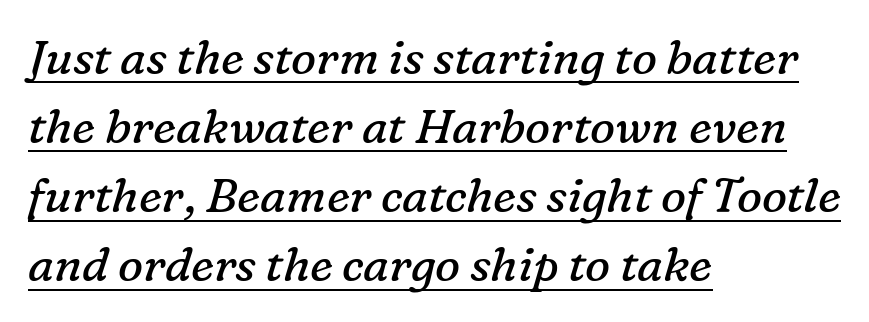
{"serif": "yes", "italic": "yes", "lean": "right", "slant_degrees": 16, "bold": "no", "weight": "regular", "width": "normal", "stroke_contrast": "low", "x_height": "medium", "monospaced": "no", "underline": "yes", "align": "left", "line_spacing": "normal", "line_spacing_ratio": 1.47, "letter_spacing": "normal", "letter_spacing_em": 0.0, "glyph_px": 47}
